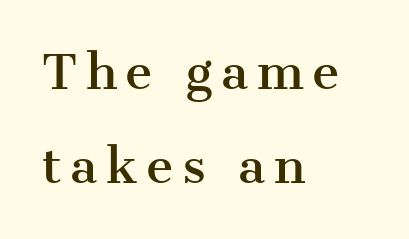
{"serif": "yes", "italic": "no", "width": "normal", "stroke_contrast": "medium", "x_height": "medium", "monospaced": "no", "underline": "no", "align": "left", "line_spacing": "loose", "line_spacing_ratio": 2.01, "glyph_px": 47}
